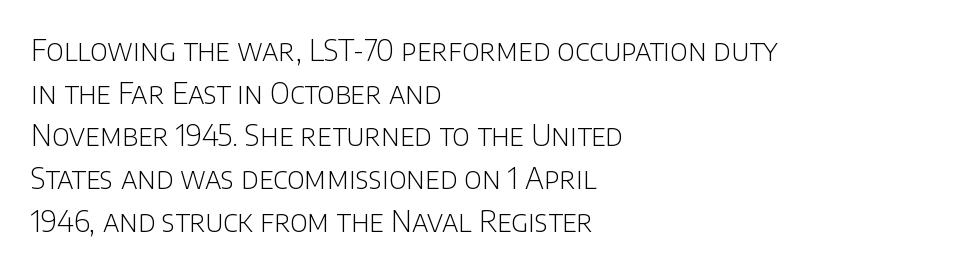
{"serif": "no", "italic": "no", "bold": "no", "weight": "light", "width": "normal", "stroke_contrast": "low", "x_height": "large", "monospaced": "no", "underline": "no", "align": "left", "line_spacing": "normal", "line_spacing_ratio": 1.47, "letter_spacing": "normal", "letter_spacing_em": 0.0, "glyph_px": 29}
